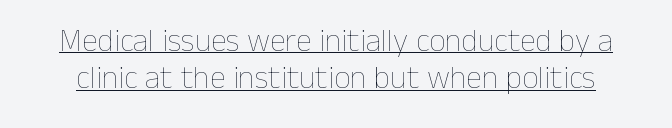
The line texture is even and compact thanks to regular tracking. Proportional: the letters do not fall into vertical columns. The typesetter has applied underlining to the passage shown. The passage shown is not bold in any degree.
